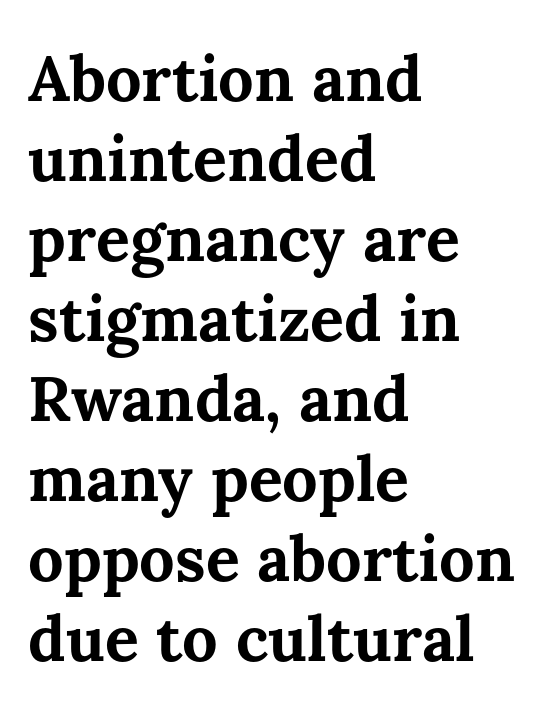
Q: Is the text bold? A: Yes.
Q: Is the text italic (slanted)? A: No, it is upright.
Q: Is the text underlined? A: No.
Q: How is the paragraph aligned? A: Left-aligned.
Q: Is the spacing between letters normal or unusually wide? A: Normal.
Q: Is the spacing between lines tight, normal or loose? A: Normal.
Q: Width (condensed, normal, or wide)? A: Normal.
Q: Stroke contrast? A: Medium.
Q: x-height? A: Medium.
Q: Monospaced? A: No.
